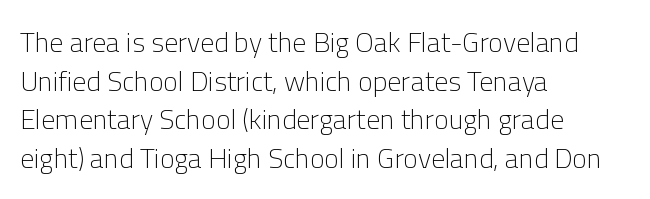
Normally led — the rows are evenly, conventionally spaced. The rendering uses natural spacing where letterforms have individual widths. The cut favours lightness, reaching ordinary text weight at its darkest. The font family rendered here belongs to the sans-serif group.
